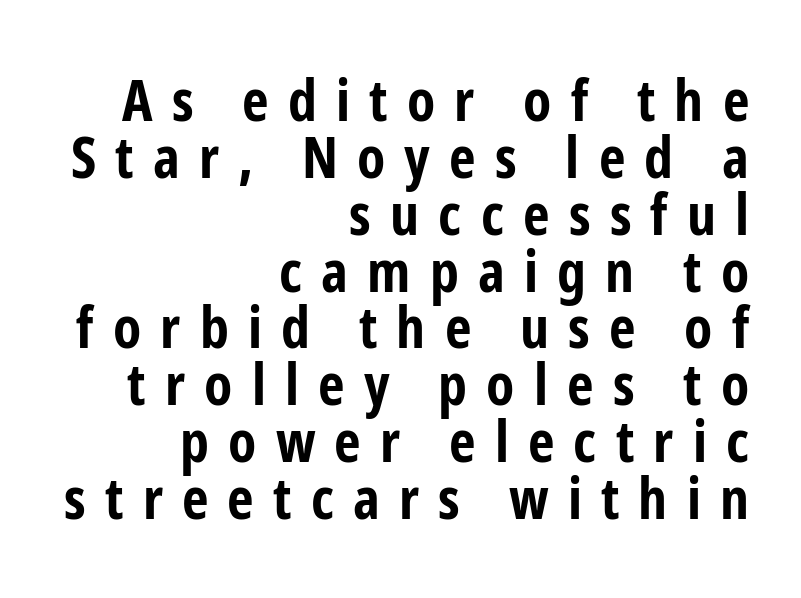
Q: Is the text bold? A: Yes.
Q: Is the text italic (slanted)? A: No, it is upright.
Q: Is the typeface a serif or a sans-serif typeface? A: Sans-serif.
Q: Is the text underlined? A: No.
Q: How is the paragraph aligned? A: Right-aligned.
Q: Is the spacing between letters normal or unusually wide? A: Unusually wide.
Q: Is the spacing between lines tight, normal or loose? A: Tight.
Q: Width (condensed, normal, or wide)? A: Condensed.
Q: Stroke contrast? A: Low.
Q: x-height? A: Medium.
Q: Monospaced? A: No.
